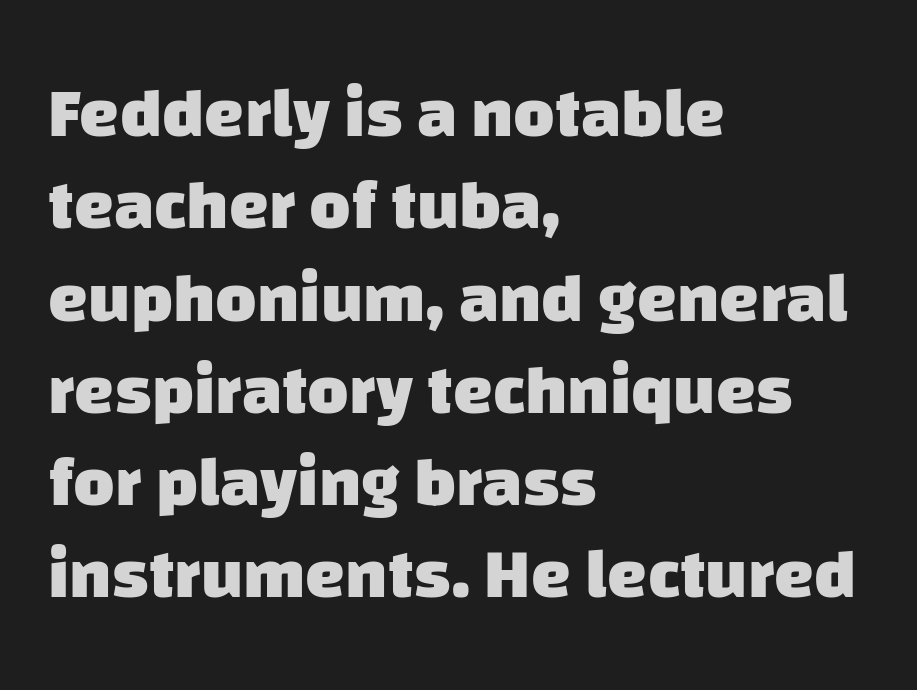
The image shows 71 px heavy sans-serif type; set left-aligned, normal line spacing (1.3x), normal letter spacing, not underlined; low stroke contrast and a large x-height.
